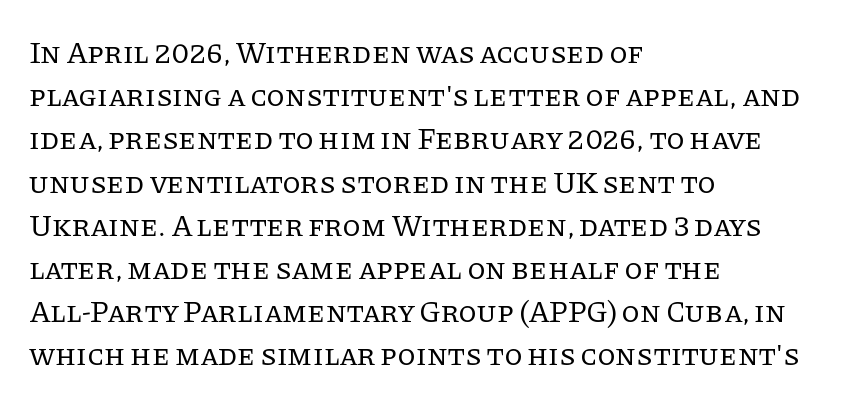
A quiet, ordinary-to-light weight characterises the typeface. The strip under each line holds only bare page. Serifs: yes, visible at the terminals of the letterforms. In CSS terms this would be text-align: left. It's the straight-up-and-down kind of type. Looks like regular typesetting: each glyph gets only the width it needs.
